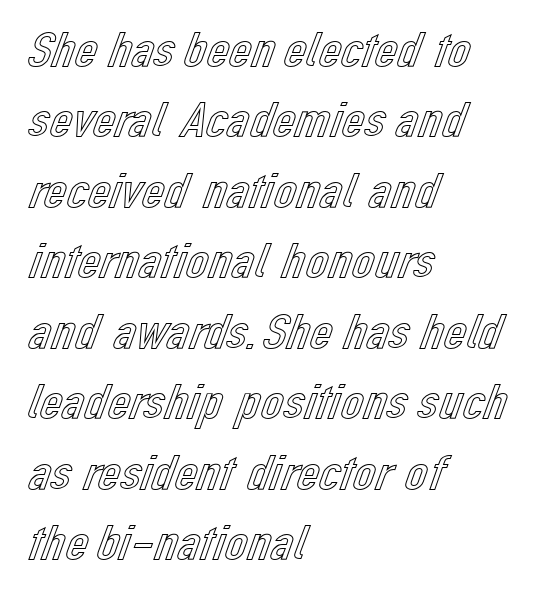
Q: Is the text italic (slanted)? A: Yes.
Q: Is the text underlined? A: No.
Q: How is the paragraph aligned? A: Left-aligned.
Q: Is the spacing between letters normal or unusually wide? A: Normal.
Q: Is the spacing between lines tight, normal or loose? A: Normal.
Q: Width (condensed, normal, or wide)? A: Normal.
Q: x-height? A: Medium.
Q: Monospaced? A: No.
